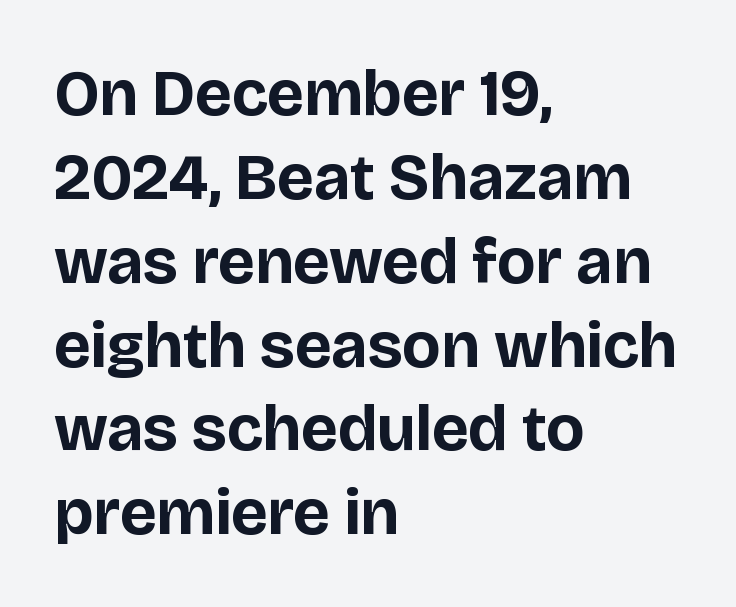
{"serif": "no", "italic": "no", "bold": "yes", "weight": "bold", "width": "normal", "stroke_contrast": "low", "x_height": "large", "monospaced": "no", "underline": "no", "align": "left", "line_spacing": "normal", "line_spacing_ratio": 1.29, "letter_spacing": "normal", "letter_spacing_em": 0.0, "glyph_px": 65}
